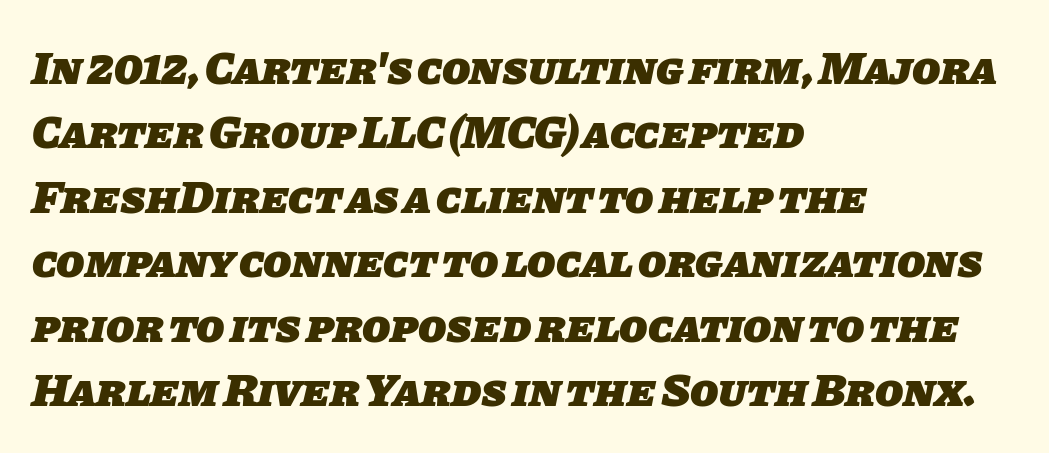
{"bold": "yes", "weight": "heavy", "width": "normal", "stroke_contrast": "low", "x_height": "large", "monospaced": "no", "underline": "no", "align": "left", "line_spacing": "normal", "line_spacing_ratio": 1.4, "letter_spacing": "normal", "letter_spacing_em": 0.0, "glyph_px": 46}
